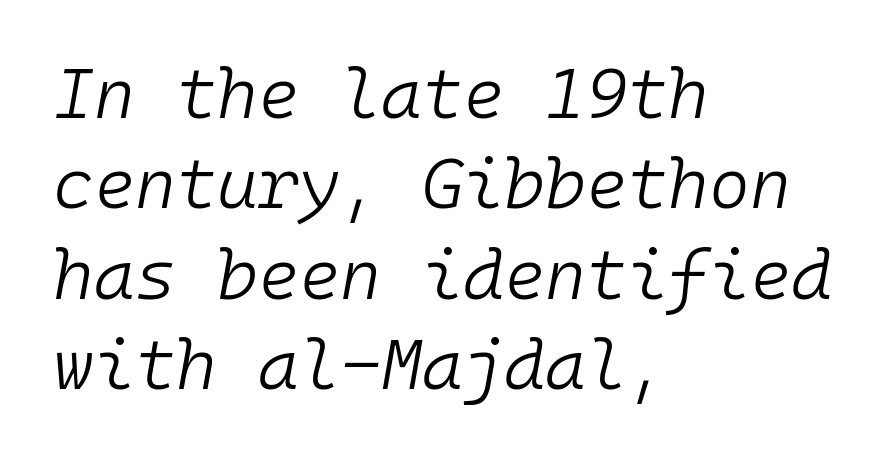
The image shows 70 px light type, italic (leaning right), monospaced; set left-aligned, normal line spacing (1.29x), normal letter spacing, not underlined; low stroke contrast and a medium x-height.
